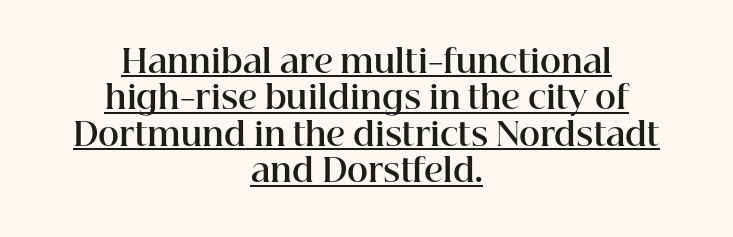
Old-style or modern, the face here clearly has serifs. Each new line begins almost immediately beneath the previous one. The strokes are fattened all the way to bold. The lettering stays uniformly vertical, giving the passage a roman look. A typesetter would call this proportional, since set widths differ per character. A centered setting, common on invitations and titles, is used for this passage.
